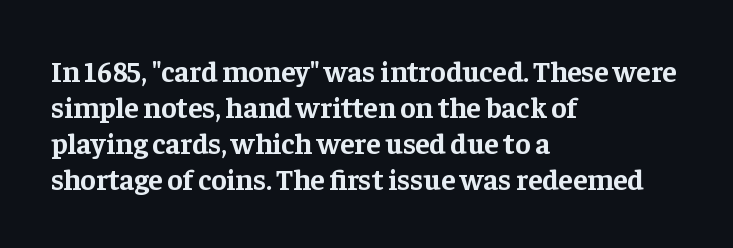
The image shows 29 px bold serif type, upright; set left-aligned, line spacing 1.24x, normal letter spacing, not underlined; low stroke contrast and a medium x-height.
